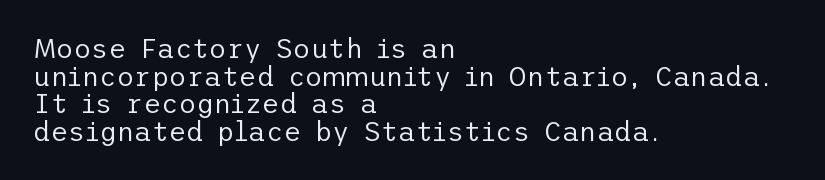
The image shows 27 px text type, upright; set left-aligned, tight line spacing (1.02x), normal letter spacing, not underlined.
